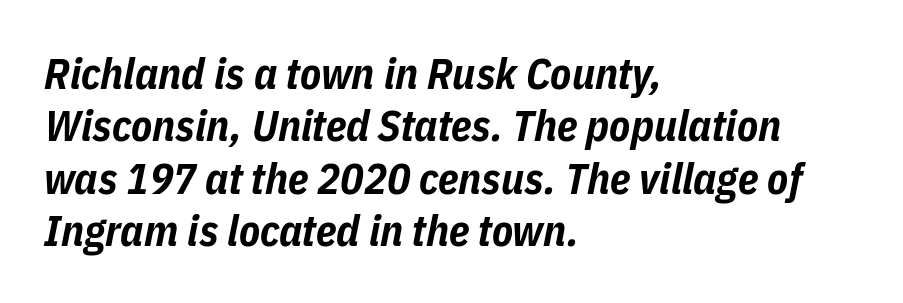
{"italic": "yes", "lean": "right", "slant_degrees": 11, "bold": "yes", "weight": "bold", "width": "condensed", "stroke_contrast": "low", "x_height": "medium", "monospaced": "no", "underline": "no", "align": "left", "line_spacing_ratio": 1.22, "letter_spacing": "normal", "letter_spacing_em": 0.0, "glyph_px": 43}
